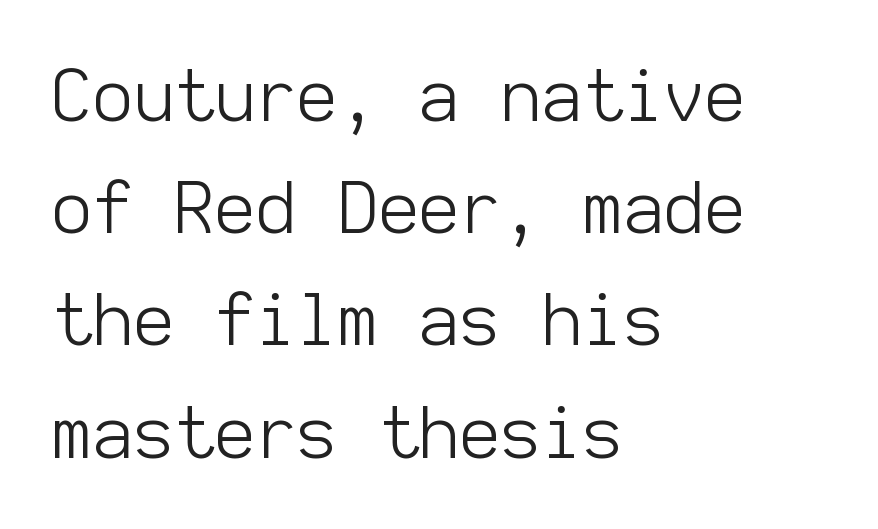
{"serif": "no", "italic": "no", "bold": "no", "weight": "light", "width": "normal", "stroke_contrast": "low", "x_height": "medium", "monospaced": "yes", "underline": "no", "align": "left", "line_spacing": "normal", "line_spacing_ratio": 1.58, "letter_spacing": "normal", "letter_spacing_em": 0.0, "glyph_px": 71}
